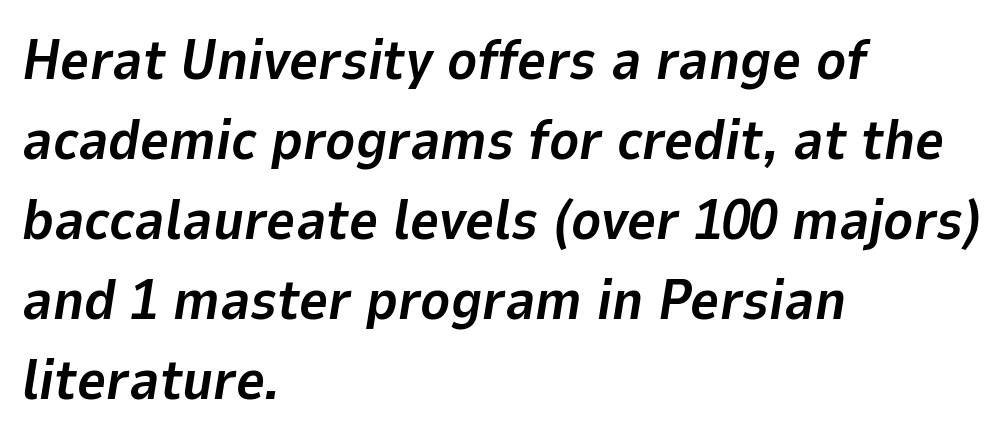
The image shows 56 px bold type, italic (leaning right); set left-aligned, normal line spacing (1.43x), normal letter spacing, not underlined; low stroke contrast and a medium x-height.
